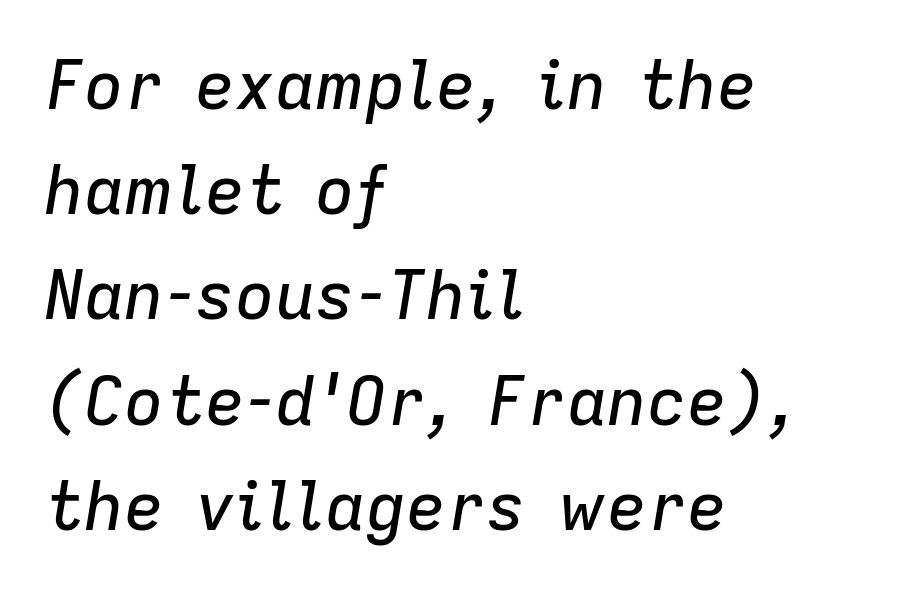
{"italic": "yes", "lean": "right", "slant_degrees": 9, "width": "normal", "stroke_contrast": "low", "x_height": "medium", "monospaced": "no", "underline": "no", "align": "left", "line_spacing": "normal", "line_spacing_ratio": 1.57, "letter_spacing": "normal", "letter_spacing_em": 0.0, "glyph_px": 67}
